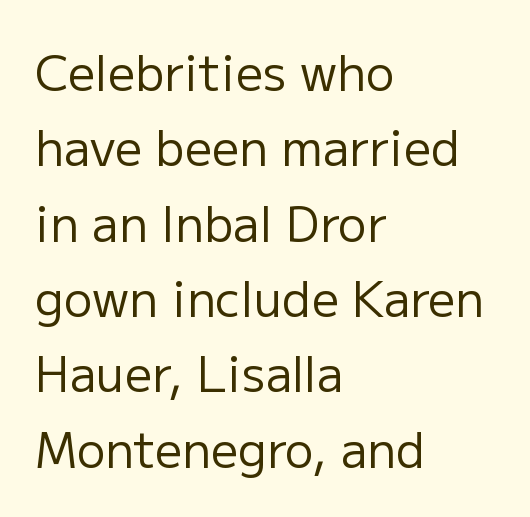
The image shows 48 px regular-weight sans-serif type, upright; set left-aligned, normal line spacing (1.57x), normal letter spacing, not underlined; low stroke contrast and a medium x-height.
